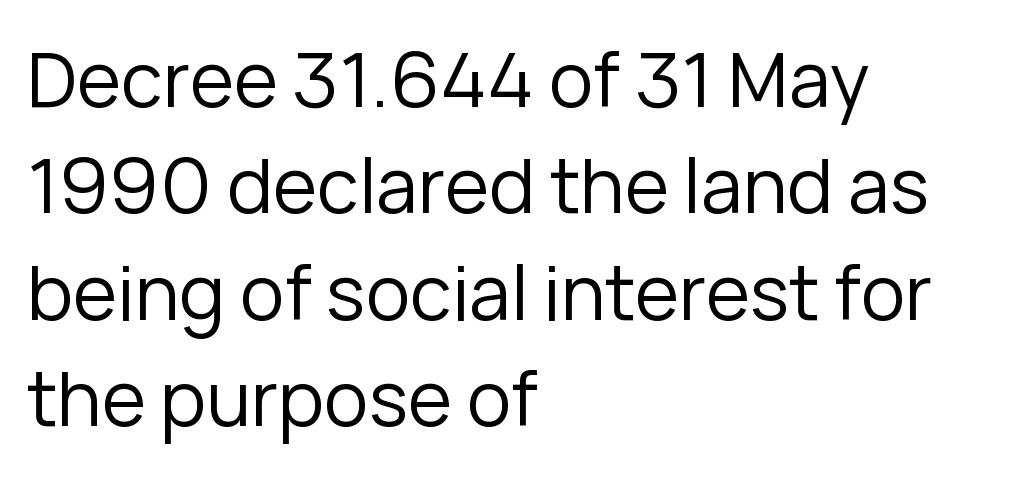
{"serif": "no", "italic": "no", "bold": "no", "weight": "regular", "width": "normal", "stroke_contrast": "low", "x_height": "medium", "monospaced": "no", "underline": "no", "align": "left", "line_spacing": "normal", "line_spacing_ratio": 1.42, "letter_spacing": "normal", "letter_spacing_em": 0.0, "glyph_px": 75}
